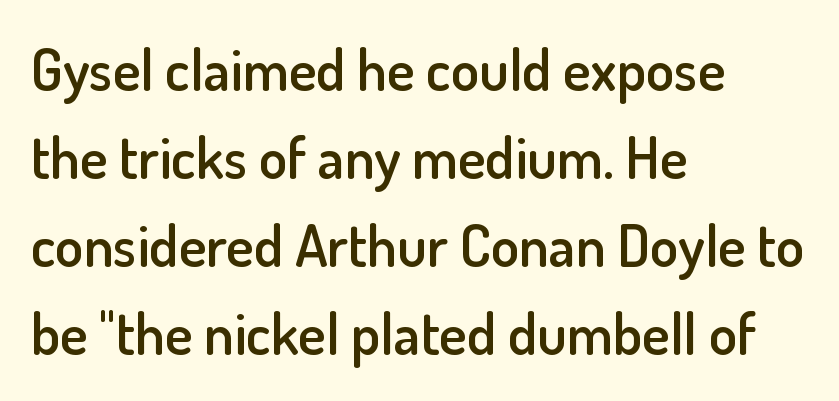
Q: Is the text bold? A: Semi-bold.
Q: Is the text italic (slanted)? A: No, it is upright.
Q: Is the typeface a serif or a sans-serif typeface? A: Sans-serif.
Q: Is the text underlined? A: No.
Q: How is the paragraph aligned? A: Left-aligned.
Q: Is the spacing between letters normal or unusually wide? A: Normal.
Q: Is the spacing between lines tight, normal or loose? A: Normal.
Q: Width (condensed, normal, or wide)? A: Normal.
Q: Stroke contrast? A: Low.
Q: x-height? A: Small.
Q: Monospaced? A: No.
